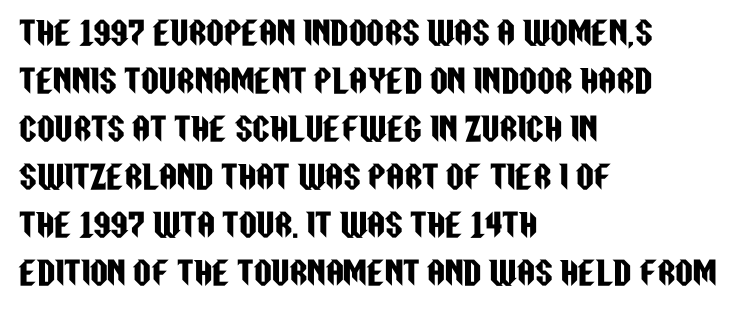
The image shows 31 px condensed sans-serif type, upright; set left-aligned, normal line spacing (1.55x), normal letter spacing, not underlined; low stroke contrast and a large x-height.
